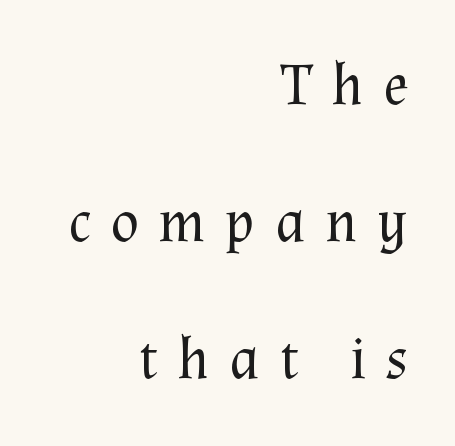
Q: Is the text bold? A: No.
Q: Is the text italic (slanted)? A: No, it is upright.
Q: Is the text underlined? A: No.
Q: How is the paragraph aligned? A: Right-aligned.
Q: Is the spacing between letters normal or unusually wide? A: Unusually wide.
Q: Is the spacing between lines tight, normal or loose? A: Loose.
Q: Width (condensed, normal, or wide)? A: Normal.
Q: Stroke contrast? A: Medium.
Q: x-height? A: Medium.
Q: Monospaced? A: No.
